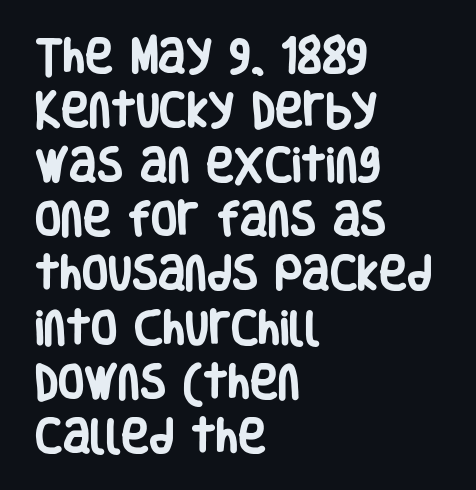
Q: Is the text bold? A: Yes.
Q: Is the text italic (slanted)? A: No, it is upright.
Q: Is the typeface a serif or a sans-serif typeface? A: Sans-serif.
Q: Is the text underlined? A: No.
Q: How is the paragraph aligned? A: Left-aligned.
Q: Is the spacing between letters normal or unusually wide? A: Normal.
Q: Is the spacing between lines tight, normal or loose? A: Normal.
Q: Width (condensed, normal, or wide)? A: Condensed.
Q: Stroke contrast? A: Low.
Q: x-height? A: Large.
Q: Monospaced? A: No.
